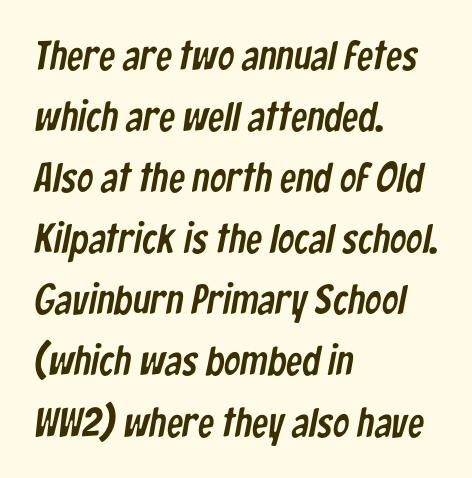
Q: Is the typeface a serif or a sans-serif typeface? A: Sans-serif.
Q: Is the text underlined? A: No.
Q: How is the paragraph aligned? A: Left-aligned.
Q: Is the spacing between letters normal or unusually wide? A: Normal.
Q: Is the spacing between lines tight, normal or loose? A: Normal.
Q: Width (condensed, normal, or wide)? A: Condensed.
Q: Stroke contrast? A: Low.
Q: x-height? A: Medium.
Q: Monospaced? A: No.
